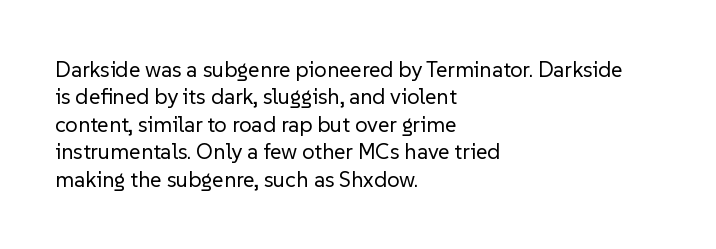
{"italic": "no", "bold": "no", "underline": "no", "align": "left", "line_spacing": "normal", "line_spacing_ratio": 1.25, "letter_spacing": "normal", "letter_spacing_em": 0.0, "glyph_px": 22}
